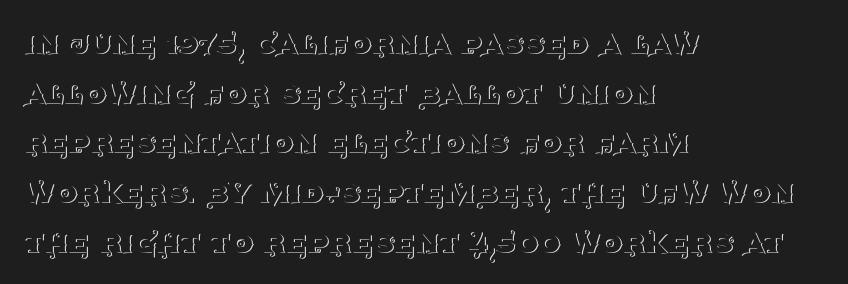
This sample keeps an unexceptional amount of space between lines. Is the stroke heavy? The answer is a plain regular-or-lighter. Is the letter spacing exaggerated? No — it looks like the ordinary default. Old-style or modern, the face here clearly has serifs. The words here are not underlined.
